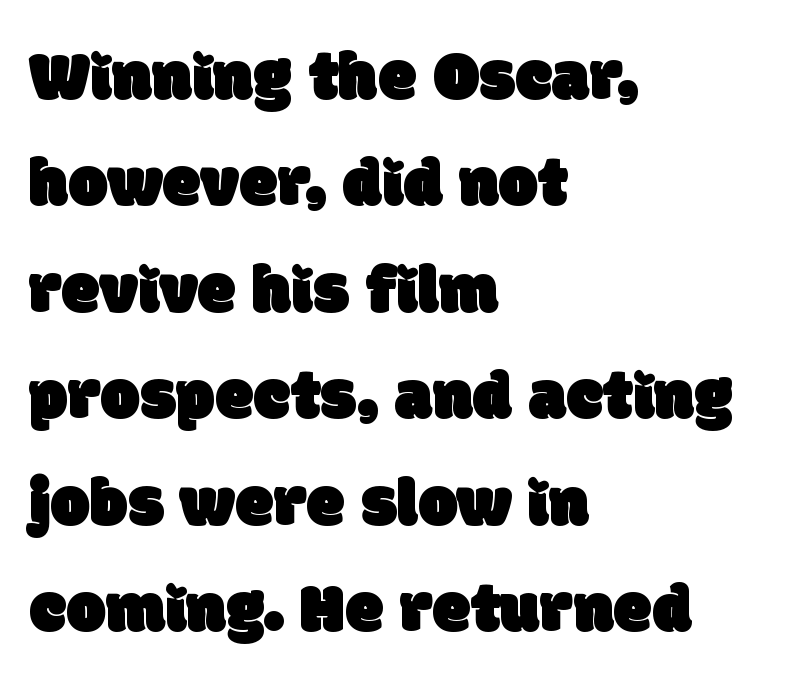
Q: Is the typeface a serif or a sans-serif typeface? A: Sans-serif.
Q: Is the text underlined? A: No.
Q: How is the paragraph aligned? A: Left-aligned.
Q: Is the spacing between letters normal or unusually wide? A: Normal.
Q: Is the spacing between lines tight, normal or loose? A: Normal.
Q: Width (condensed, normal, or wide)? A: Normal.
Q: Stroke contrast? A: Low.
Q: x-height? A: Large.
Q: Monospaced? A: No.
